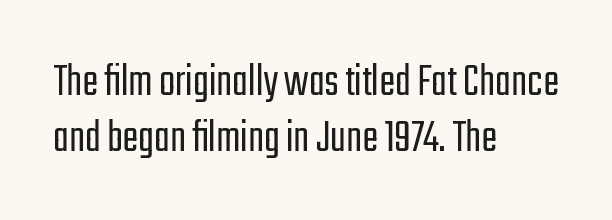
The image shows 48 px light, condensed sans-serif type, upright; set left-aligned, line spacing 1.17x, normal letter spacing, not underlined; low stroke contrast and a medium x-height.
